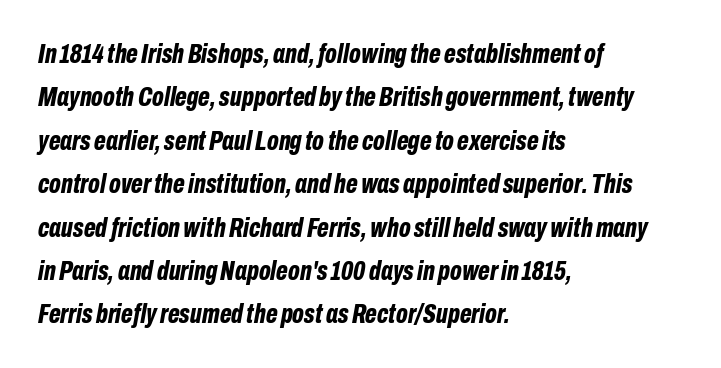
I'd describe the lettering as bold — thick and assertive. Slant detected: the letters are inclined. The paragraph has a hard left edge and a soft right edge. Words appear dense and cohesive because spacing is normal. Do the characters align in a grid? No, the font is proportional.
